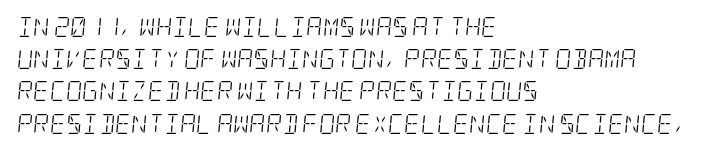
The image shows 20 px text type, italic (leaning right); set left-aligned, normal line spacing (1.61x), normal letter spacing, not underlined.
